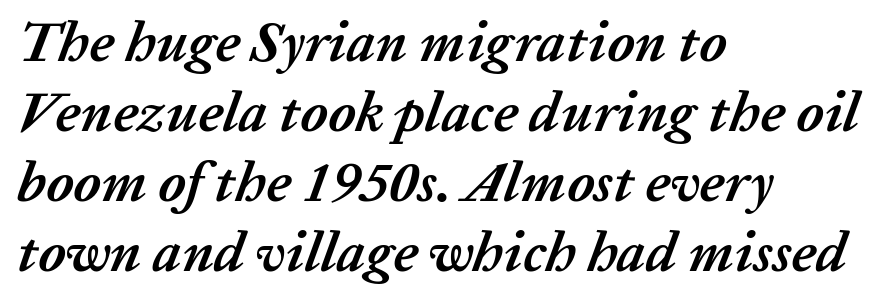
{"italic": "yes", "lean": "right", "slant_degrees": 20, "bold": "yes", "weight": "semibold", "width": "normal", "stroke_contrast": "low", "x_height": "medium", "monospaced": "no", "underline": "no", "align": "left", "line_spacing_ratio": 1.23, "letter_spacing": "normal", "letter_spacing_em": 0.0, "glyph_px": 57}
